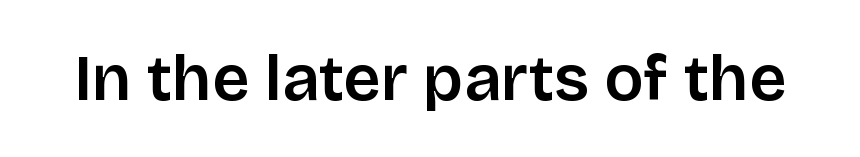
{"serif": "no", "italic": "no", "width": "normal", "stroke_contrast": "low", "x_height": "large", "monospaced": "no", "underline": "no", "letter_spacing": "normal", "letter_spacing_em": 0.0, "glyph_px": 65}
